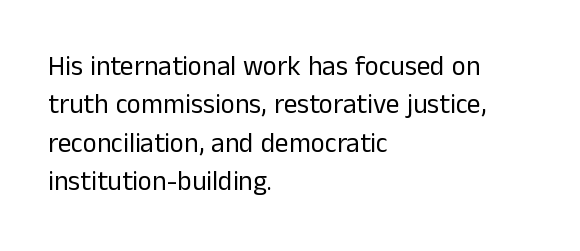
{"italic": "no", "bold": "no", "underline": "no", "align": "left", "line_spacing": "normal", "line_spacing_ratio": 1.42, "letter_spacing": "normal", "letter_spacing_em": 0.0, "glyph_px": 27}
